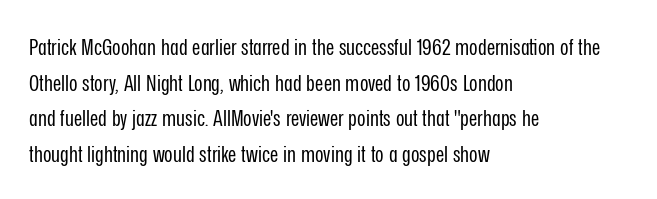
Baseline-to-baseline distance is the conventional proportion of letter height. The passage is arranged the way most books set body copy — flush left. The glyphs are unaccompanied by any horizontal stroke below them. The gaps between neighbouring characters are ordinary and unremarkable.
